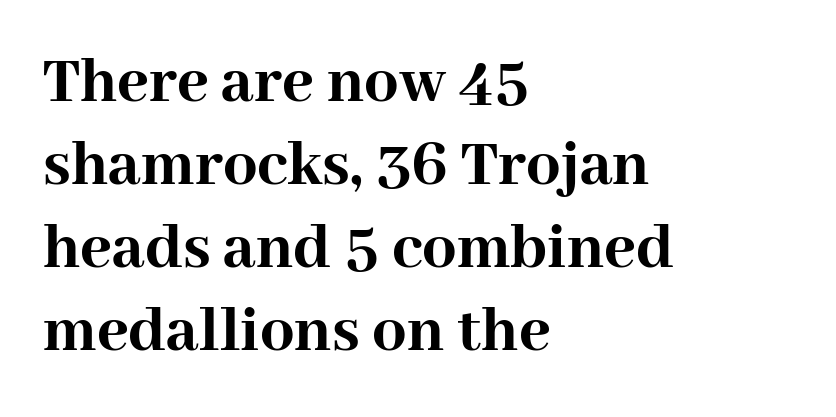
Q: Is the text bold? A: Yes.
Q: Is the text italic (slanted)? A: No, it is upright.
Q: Is the typeface a serif or a sans-serif typeface? A: Serif.
Q: Is the text underlined? A: No.
Q: How is the paragraph aligned? A: Left-aligned.
Q: Is the spacing between letters normal or unusually wide? A: Normal.
Q: Width (condensed, normal, or wide)? A: Normal.
Q: Stroke contrast? A: High.
Q: x-height? A: Medium.
Q: Monospaced? A: No.
